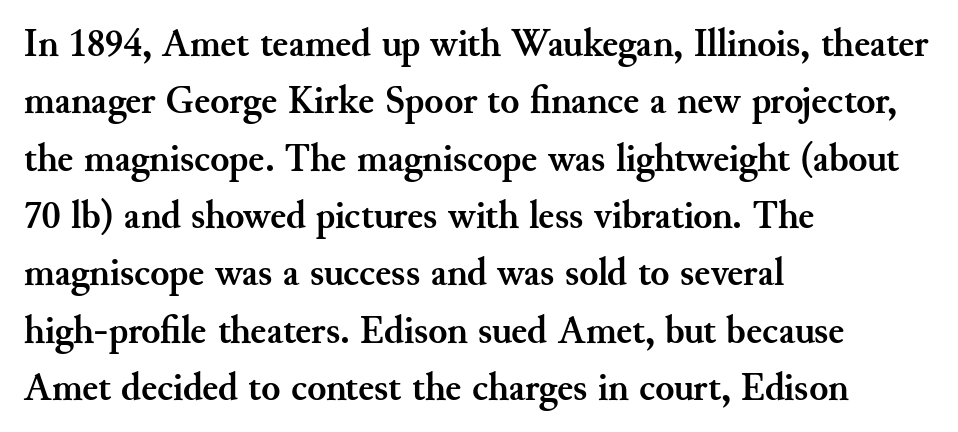
The image shows 39 px semibold serif type, upright; set left-aligned, normal line spacing (1.47x), normal letter spacing, not underlined; medium stroke contrast and a small x-height.
